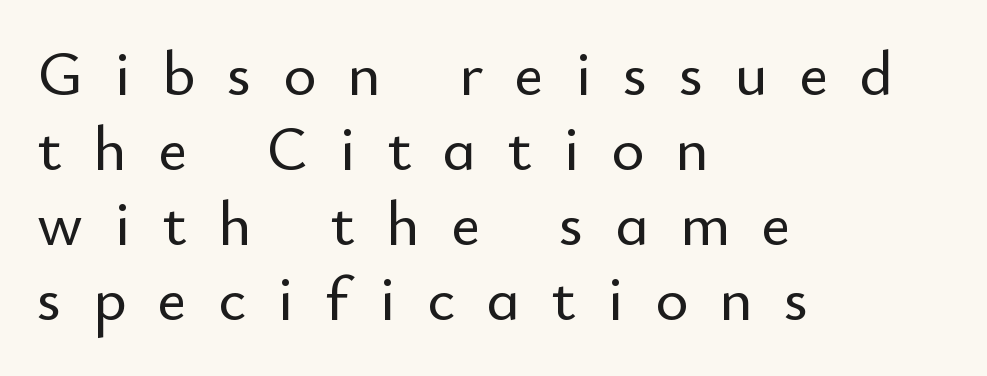
Lines of text with bare space underneath. A typesetter would call this proportional, since set widths differ per character. The lines are quadded left. The horizontal fit of the characters is loose and conspicuously gappy.
